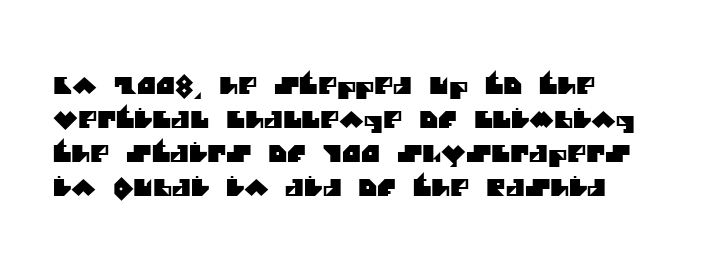
{"underline": "no", "align": "left", "line_spacing": "normal", "line_spacing_ratio": 1.48, "letter_spacing": "normal", "letter_spacing_em": 0.0, "glyph_px": 23}
